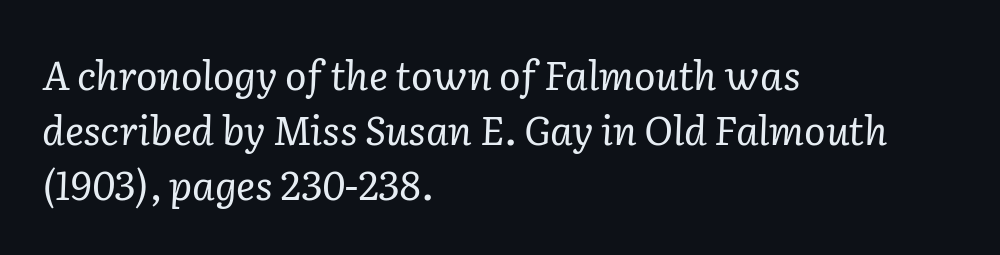
{"serif": "yes", "italic": "yes", "lean": "right", "slant_degrees": 2, "bold": "no", "weight": "regular", "width": "normal", "stroke_contrast": "low", "x_height": "medium", "monospaced": "no", "underline": "no", "align": "left", "line_spacing": "normal", "line_spacing_ratio": 1.37, "letter_spacing": "normal", "letter_spacing_em": 0.0, "glyph_px": 40}
